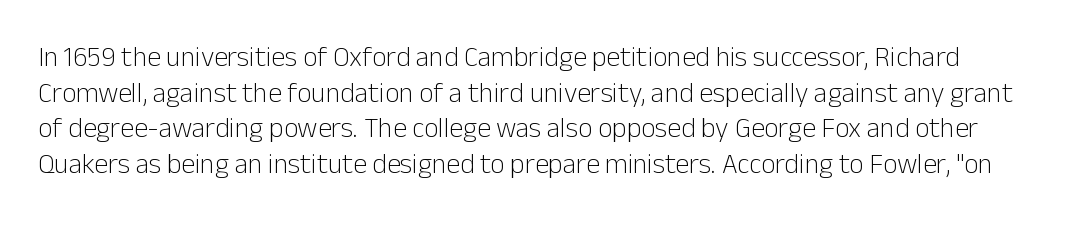
Q: Is the text bold? A: No.
Q: Is the text italic (slanted)? A: No, it is upright.
Q: Is the typeface a serif or a sans-serif typeface? A: Sans-serif.
Q: Is the text underlined? A: No.
Q: Is the spacing between letters normal or unusually wide? A: Normal.
Q: Is the spacing between lines tight, normal or loose? A: Normal.
Q: Width (condensed, normal, or wide)? A: Normal.
Q: Stroke contrast? A: Low.
Q: x-height? A: Medium.
Q: Monospaced? A: No.
